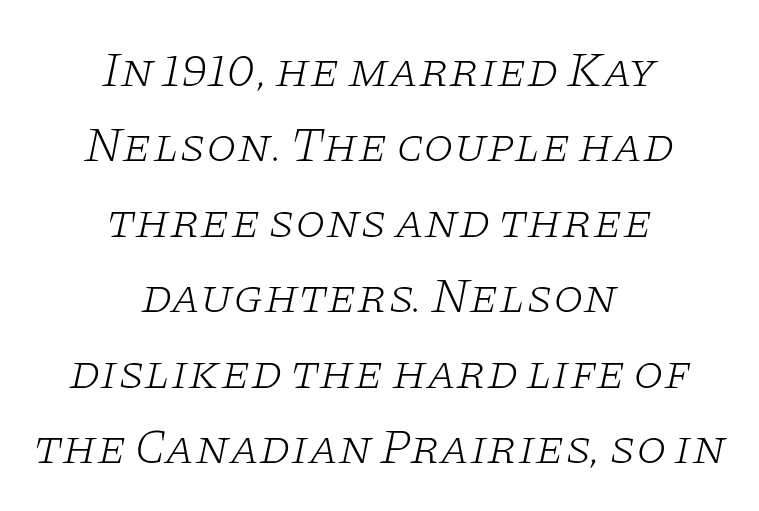
The image shows 49 px light, wide serif type, italic (leaning right); set centered, normal line spacing (1.54x), normal letter spacing, not underlined; low stroke contrast and a large x-height.
